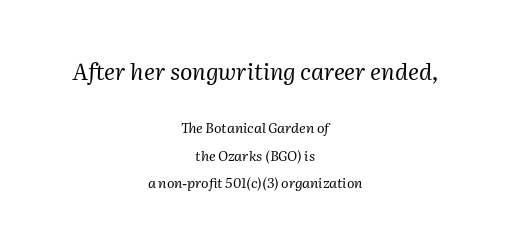
Q: Is the text bold? A: No.
Q: Is the text italic (slanted)? A: Yes, it leans right by about 2 degrees.
Q: Is the text underlined? A: No.
Q: How is the paragraph aligned? A: Centered.
Q: Is the spacing between letters normal or unusually wide? A: Normal.
Q: Is the spacing between lines tight, normal or loose? A: Loose.
Q: Which block of text is set in a larger size, the first (top) or the second (bottom)? A: The first (top) one.
